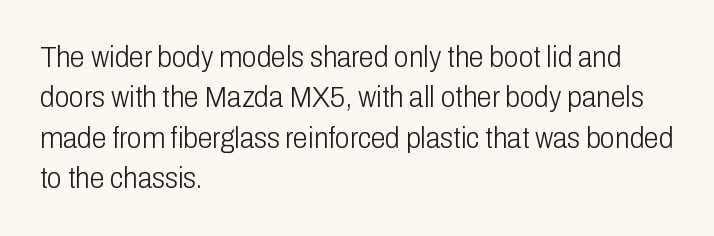
{"serif": "no", "italic": "no", "bold": "no", "weight": "light", "width": "condensed", "stroke_contrast": "low", "x_height": "medium", "monospaced": "no", "underline": "no", "align": "left", "line_spacing": "normal", "line_spacing_ratio": 1.35, "letter_spacing": "normal", "letter_spacing_em": 0.0, "glyph_px": 30}
